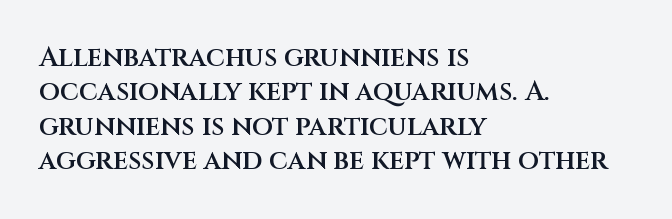
The image shows 27 px text type, upright; set left-aligned, normal line spacing (1.27x), normal letter spacing, not underlined.
